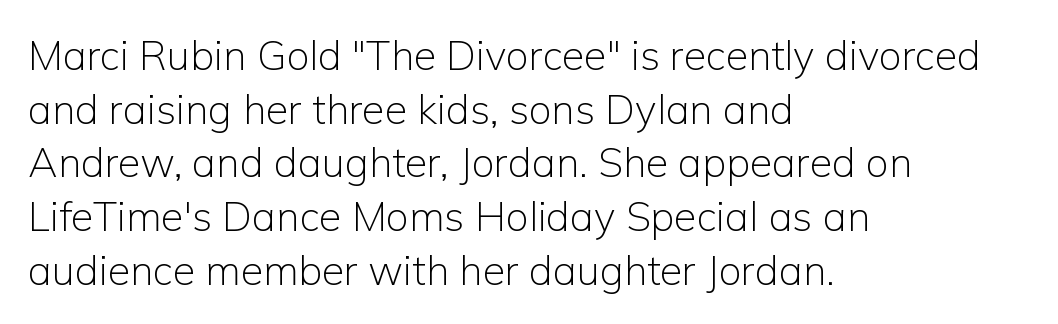
{"serif": "no", "italic": "no", "bold": "no", "weight": "light", "width": "normal", "stroke_contrast": "low", "x_height": "medium", "monospaced": "no", "underline": "no", "align": "left", "line_spacing": "normal", "line_spacing_ratio": 1.31, "letter_spacing": "normal", "letter_spacing_em": 0.0, "glyph_px": 41}
